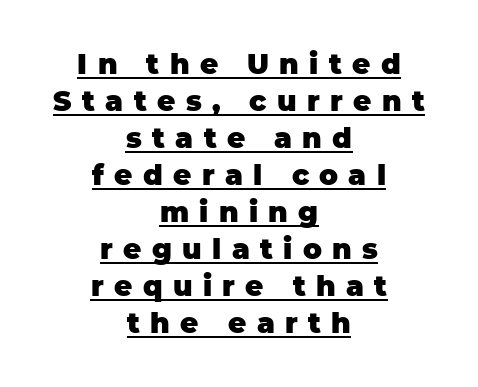
The image shows 28 px heavy sans-serif type, upright; set centered, normal line spacing (1.32x), unusually wide letter spacing (+0.37 em), underlined; low stroke contrast and a large x-height.
